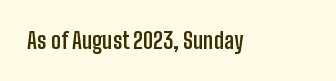
{"italic": "no", "bold": "yes", "underline": "no", "letter_spacing": "normal", "letter_spacing_em": 0.0, "glyph_px": 22}
